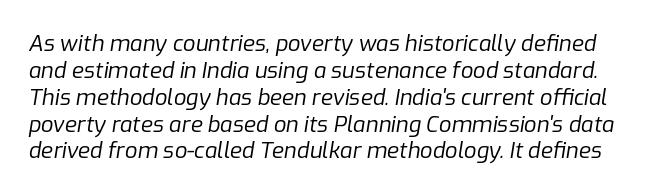
The image shows 22 px text type, italic (leaning right); set line spacing 1.22x, normal letter spacing, not underlined.
